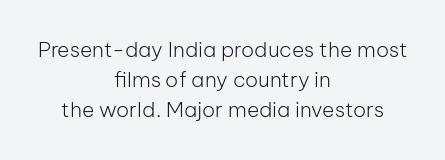
Q: Is the text bold? A: No.
Q: Is the text italic (slanted)? A: No, it is upright.
Q: Is the text underlined? A: No.
Q: How is the paragraph aligned? A: Centered.
Q: Is the spacing between letters normal or unusually wide? A: Normal.
Q: Is the spacing between lines tight, normal or loose? A: Normal.
